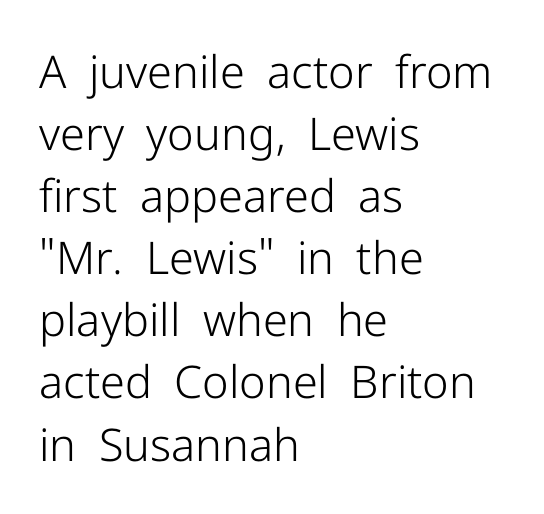
{"serif": "no", "italic": "no", "bold": "no", "weight": "light", "width": "normal", "stroke_contrast": "low", "x_height": "medium", "monospaced": "no", "underline": "no", "align": "left", "line_spacing": "normal", "line_spacing_ratio": 1.38, "letter_spacing": "normal", "letter_spacing_em": 0.0, "glyph_px": 45}
